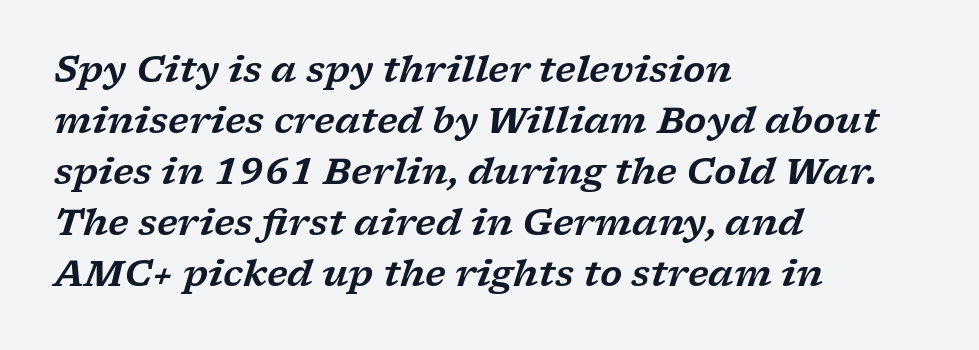
Q: Is the text italic (slanted)? A: Yes, it leans right by about 17 degrees.
Q: Is the typeface a serif or a sans-serif typeface? A: Serif.
Q: Is the text underlined? A: No.
Q: How is the paragraph aligned? A: Left-aligned.
Q: Is the spacing between letters normal or unusually wide? A: Normal.
Q: Is the spacing between lines tight, normal or loose? A: Normal.
Q: Width (condensed, normal, or wide)? A: Wide.
Q: Stroke contrast? A: Low.
Q: x-height? A: Medium.
Q: Monospaced? A: No.
